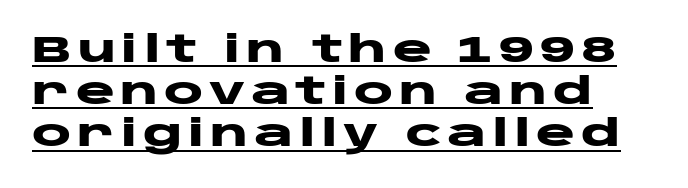
One-word summary of the alignment: left. These lines were composed using upright roman letters. These lines are composed in type without serifs. Closely set lines give the paragraph a compact silhouette.
